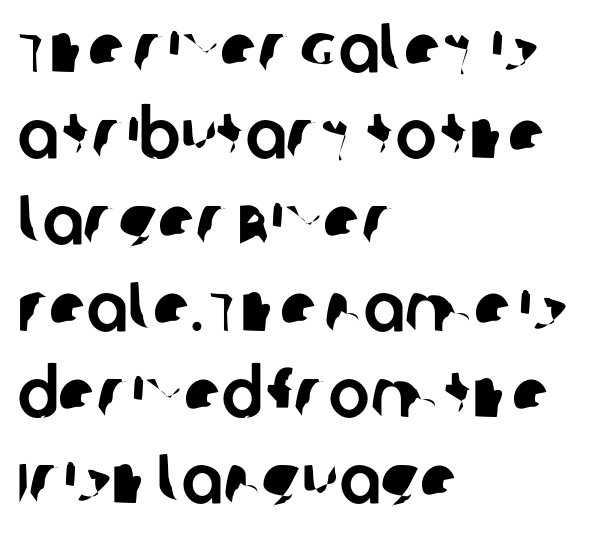
Q: Is the typeface a serif or a sans-serif typeface? A: Sans-serif.
Q: Is the text underlined? A: No.
Q: How is the paragraph aligned? A: Left-aligned.
Q: Is the spacing between letters normal or unusually wide? A: Normal.
Q: Is the spacing between lines tight, normal or loose? A: Normal.
Q: Width (condensed, normal, or wide)? A: Normal.
Q: Stroke contrast? A: Low.
Q: x-height? A: Large.
Q: Monospaced? A: No.
